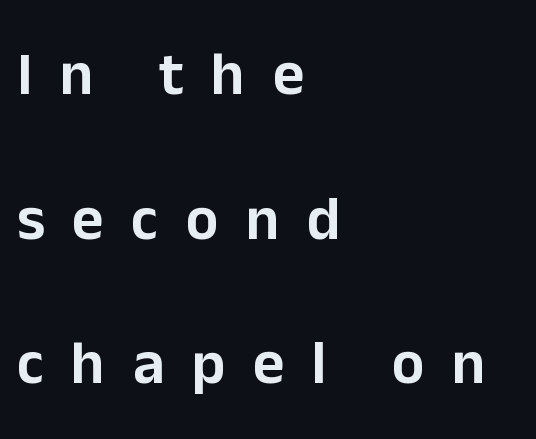
{"serif": "no", "italic": "no", "width": "normal", "stroke_contrast": "low", "x_height": "medium", "monospaced": "no", "underline": "no", "align": "left", "line_spacing": "loose", "line_spacing_ratio": 2.37, "letter_spacing": "wide", "letter_spacing_em": 0.45, "glyph_px": 61}
